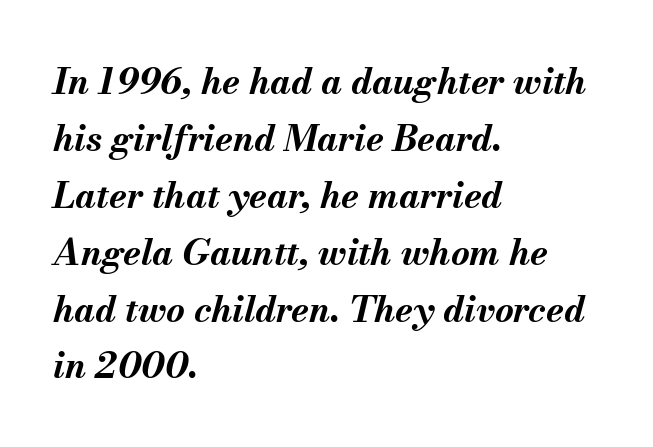
{"italic": "yes", "lean": "right", "slant_degrees": 13, "bold": "yes", "weight": "bold", "width": "normal", "stroke_contrast": "medium", "x_height": "small", "monospaced": "no", "underline": "no", "align": "left", "line_spacing": "normal", "line_spacing_ratio": 1.58, "letter_spacing": "normal", "letter_spacing_em": 0.0, "glyph_px": 36}
